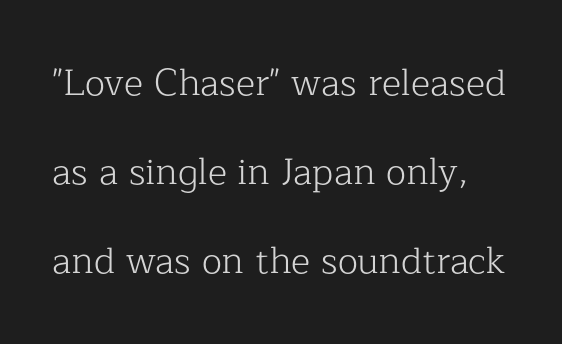
Q: Is the text bold? A: No.
Q: Is the text italic (slanted)? A: No, it is upright.
Q: Is the typeface a serif or a sans-serif typeface? A: Serif.
Q: Is the text underlined? A: No.
Q: Is the spacing between letters normal or unusually wide? A: Normal.
Q: Is the spacing between lines tight, normal or loose? A: Loose.
Q: Width (condensed, normal, or wide)? A: Normal.
Q: Stroke contrast? A: Low.
Q: x-height? A: Medium.
Q: Monospaced? A: No.
